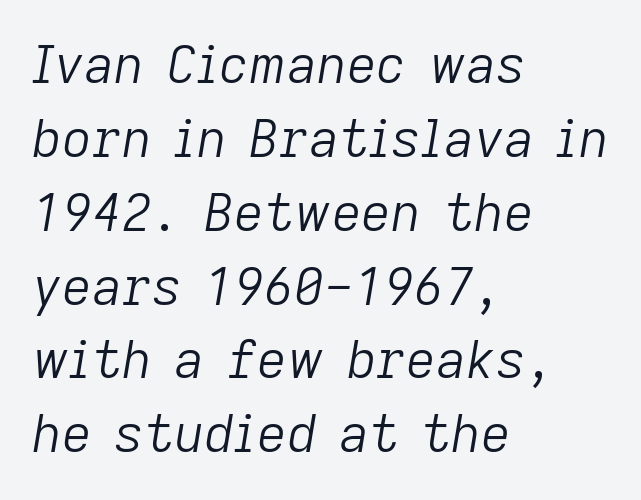
The image shows 52 px light type, italic (leaning right); set left-aligned, normal line spacing (1.42x), normal letter spacing, not underlined; low stroke contrast and a medium x-height.
